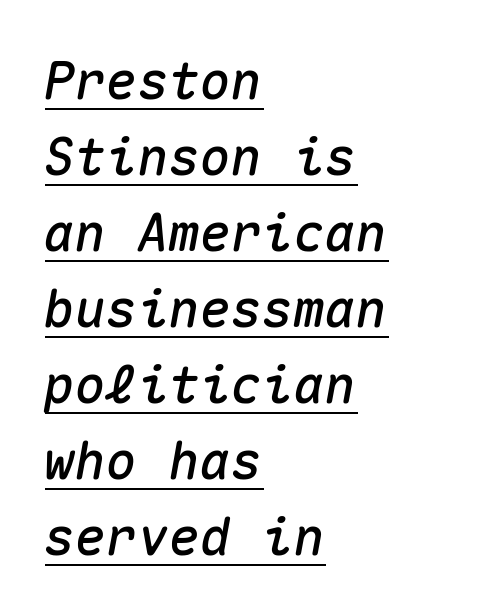
Is there much room between lines? A standard amount, neither cramped nor airy. Every word sits above its own underline. Is this a fixed-width face? Yes — each glyph sits in an identical cell. Typeset ragged right — the left edge is the straight one.
